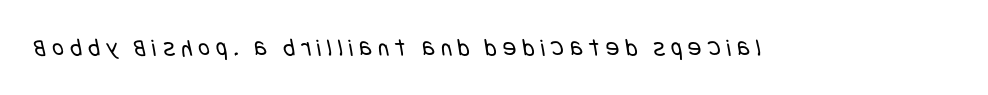
Weight: in the light-to-regular range. Lines of text with bare space underneath. The letters are spread apart with noticeably loose tracking.
